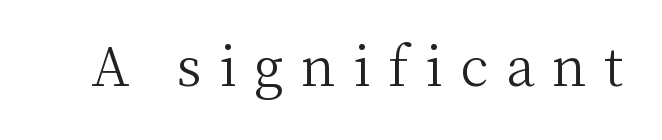
The image shows 53 px light serif type, upright; set unusually wide letter spacing (+0.33 em), not underlined; medium stroke contrast and a medium x-height.
